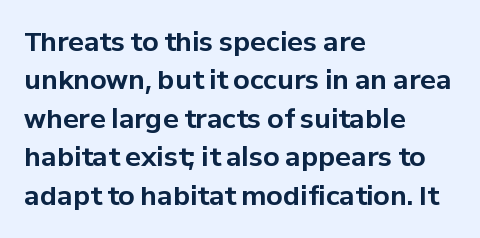
A typesetter would mark this as roman, not italic. Rule under the text: the space is simply empty. Layout note: lines flush left. The designer left line spacing at the default. What weight is shown? A full bold with thick strokes. This sample uses plain, unmodified letter spacing.
